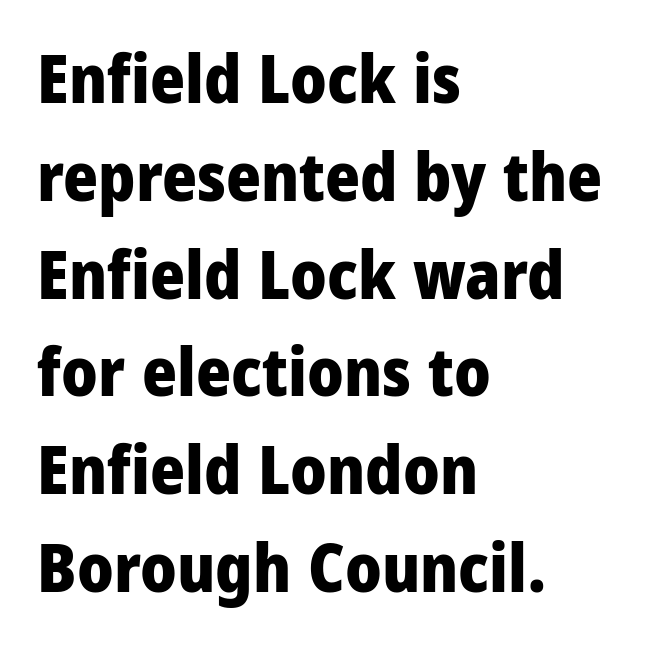
One-word summary of the alignment: left. A typesetter would call this zero additional tracking. Each new line begins a customary step beneath the previous one. Think of a printed novel: that variable character pitch is what you see here. Posture: straight, roman, zero tilt.
